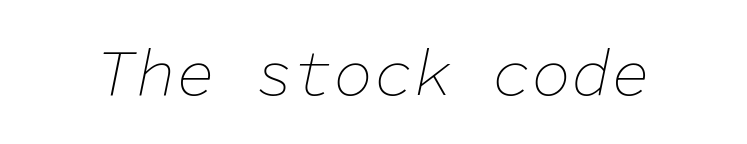
{"italic": "yes", "lean": "right", "slant_degrees": 11, "bold": "no", "weight": "thin", "width": "normal", "stroke_contrast": "low", "x_height": "medium", "monospaced": "yes", "underline": "no", "letter_spacing": "normal", "letter_spacing_em": 0.0, "glyph_px": 66}
